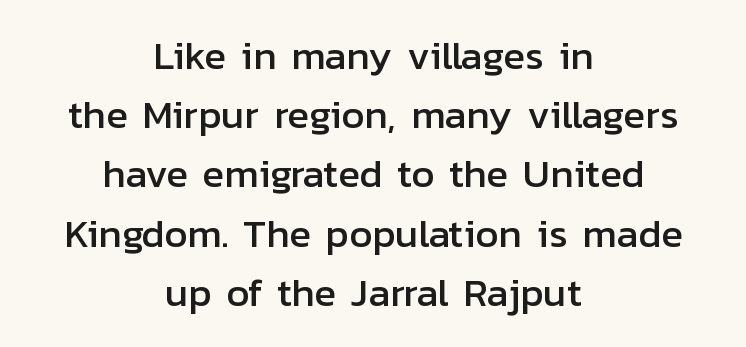
Are there feet on the stems? There aren't — it's a sans. Visually the block forms a symmetrical silhouette, jagged on both flanks. This is the regular roman posture of the typeface. Default kerning and tracking; the words read as compact shapes. Think of a printed novel: that variable character pitch is what you see here.
